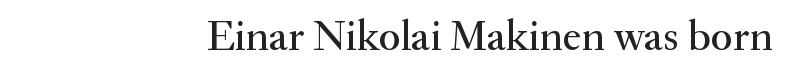
Q: Is the text italic (slanted)? A: No, it is upright.
Q: Is the typeface a serif or a sans-serif typeface? A: Serif.
Q: Is the text underlined? A: No.
Q: How is the paragraph aligned? A: Right-aligned.
Q: Is the spacing between letters normal or unusually wide? A: Normal.
Q: Width (condensed, normal, or wide)? A: Normal.
Q: Stroke contrast? A: Medium.
Q: x-height? A: Small.
Q: Monospaced? A: No.
